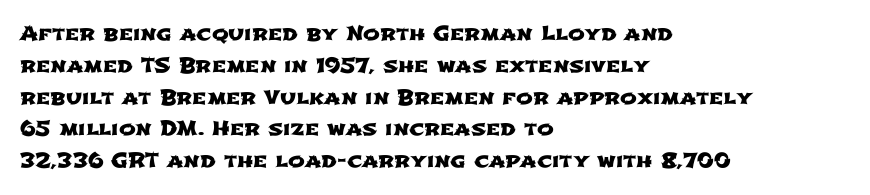
Q: Is the text underlined? A: No.
Q: How is the paragraph aligned? A: Left-aligned.
Q: Is the spacing between letters normal or unusually wide? A: Normal.
Q: Is the spacing between lines tight, normal or loose? A: Normal.
